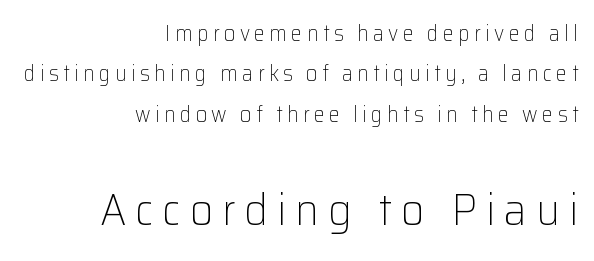
Q: Is the text bold? A: No.
Q: Is the text italic (slanted)? A: No, it is upright.
Q: Is the typeface a serif or a sans-serif typeface? A: Sans-serif.
Q: Is the text underlined? A: No.
Q: How is the paragraph aligned? A: Right-aligned.
Q: Is the spacing between letters normal or unusually wide? A: Unusually wide.
Q: Which block of text is set in a larger size, the first (top) or the second (bottom)? A: The second (bottom) one.
Q: Width (condensed, normal, or wide)? A: Normal.
Q: Stroke contrast? A: Low.
Q: x-height? A: Medium.
Q: Monospaced? A: No.
